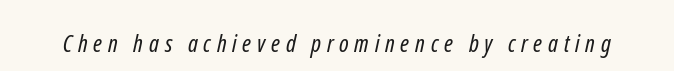
The image shows 24 px text type; set unusually wide letter spacing (+0.24 em), not underlined.
